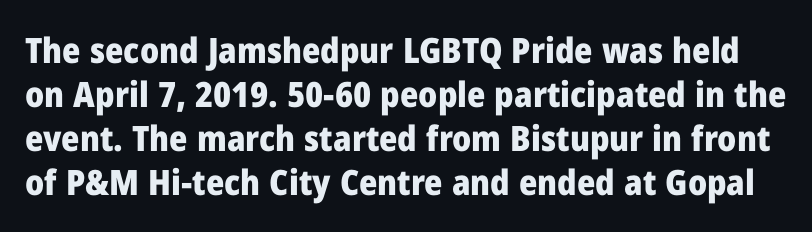
The image shows 35 px heavy sans-serif type, upright; set normal line spacing (1.26x), normal letter spacing, not underlined; low stroke contrast and a medium x-height.
